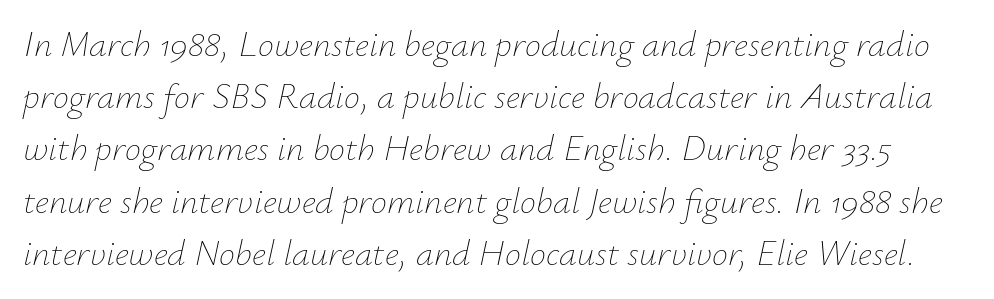
Q: Is the text bold? A: No.
Q: Is the text italic (slanted)? A: Yes, it leans right by about 12 degrees.
Q: Is the text underlined? A: No.
Q: Is the spacing between letters normal or unusually wide? A: Normal.
Q: Is the spacing between lines tight, normal or loose? A: Normal.
Q: Width (condensed, normal, or wide)? A: Normal.
Q: Stroke contrast? A: Low.
Q: x-height? A: Small.
Q: Monospaced? A: No.
